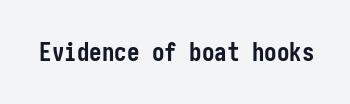
Q: Is the text bold? A: Yes.
Q: Is the text italic (slanted)? A: No, it is upright.
Q: Is the text underlined? A: No.
Q: Is the spacing between letters normal or unusually wide? A: Normal.
